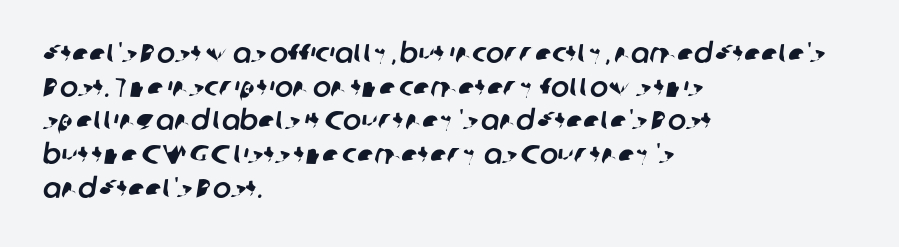
Q: Is the text underlined? A: No.
Q: How is the paragraph aligned? A: Left-aligned.
Q: Is the spacing between letters normal or unusually wide? A: Normal.
Q: Is the spacing between lines tight, normal or loose? A: Normal.
